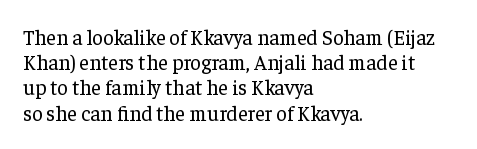
{"italic": "no", "bold": "no", "underline": "no", "align": "left", "line_spacing_ratio": 1.2, "letter_spacing": "normal", "letter_spacing_em": 0.0, "glyph_px": 21}
